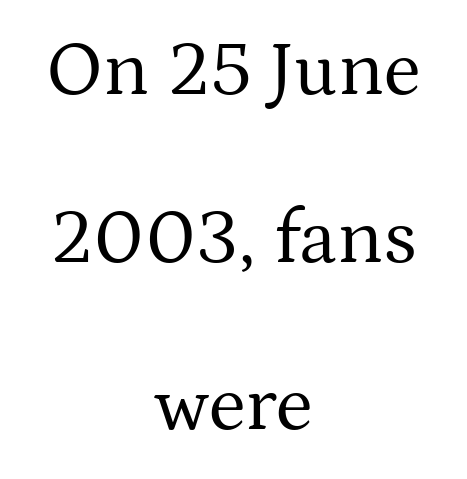
Q: Is the text bold? A: No.
Q: Is the text italic (slanted)? A: No, it is upright.
Q: Is the typeface a serif or a sans-serif typeface? A: Serif.
Q: Is the text underlined? A: No.
Q: How is the paragraph aligned? A: Centered.
Q: Is the spacing between letters normal or unusually wide? A: Normal.
Q: Is the spacing between lines tight, normal or loose? A: Loose.
Q: Width (condensed, normal, or wide)? A: Normal.
Q: Stroke contrast? A: Medium.
Q: x-height? A: Medium.
Q: Monospaced? A: No.
